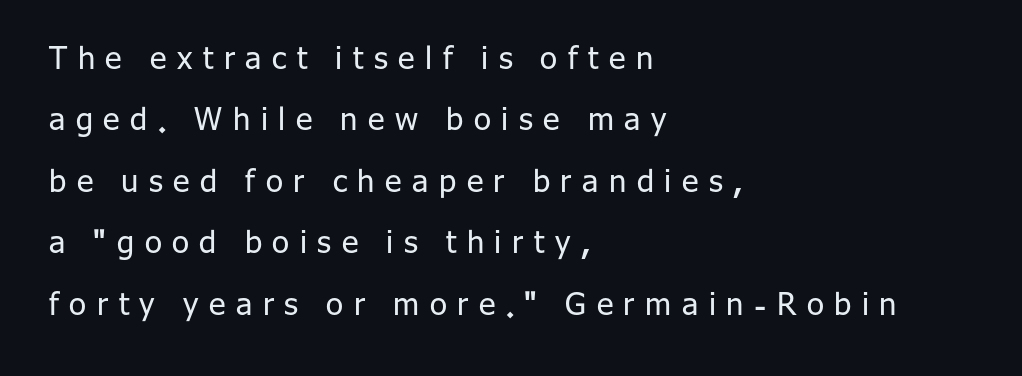
The image shows 31 px regular-weight sans-serif type, upright; set left-aligned, loose line spacing (1.98x), unusually wide letter spacing (+0.34 em), not underlined; low stroke contrast and a medium x-height.
